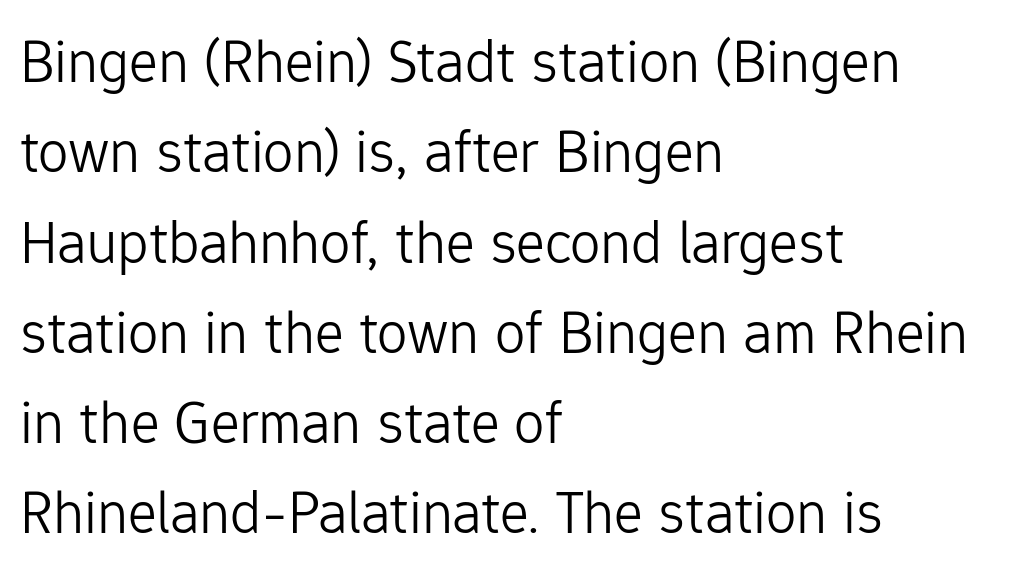
The image shows 61 px light sans-serif type, upright; set left-aligned, normal line spacing (1.48x), normal letter spacing, not underlined; low stroke contrast and a medium x-height.
